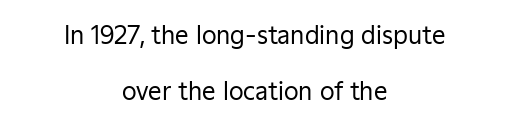
Weight: not bold — regular or lighter. Does the leading feel generous? Absolutely, it's lavish. Look at the tracking — it's just the regular setting, nothing added. A student would call this center alignment; a typographer would say set centered. The axis of the letterforms is exactly vertical. Descenders are the only things crossing below the line.
